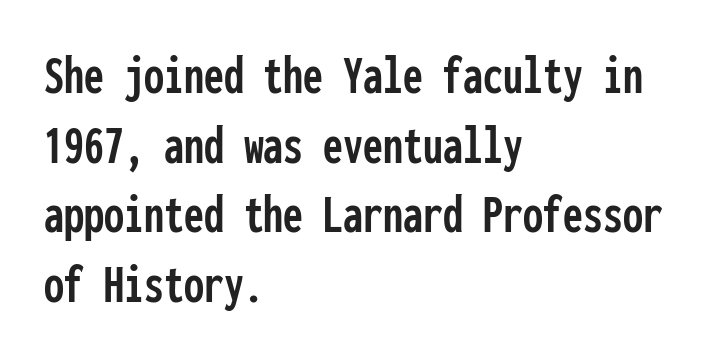
The image shows 57 px condensed sans-serif type, upright, monospaced; set left-aligned, line spacing 1.22x, normal letter spacing, not underlined; low stroke contrast and a medium x-height.
